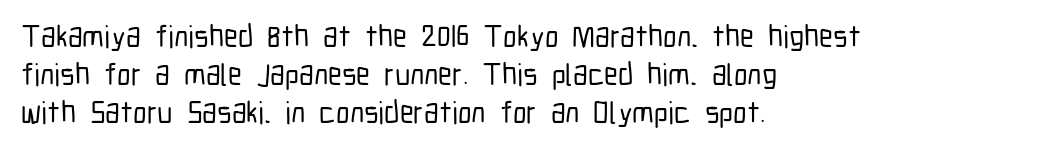
Q: Is the text italic (slanted)? A: No, it is upright.
Q: Is the typeface a serif or a sans-serif typeface? A: Sans-serif.
Q: Is the text underlined? A: No.
Q: How is the paragraph aligned? A: Left-aligned.
Q: Is the spacing between letters normal or unusually wide? A: Normal.
Q: Width (condensed, normal, or wide)? A: Condensed.
Q: Stroke contrast? A: Low.
Q: x-height? A: Medium.
Q: Monospaced? A: No.
